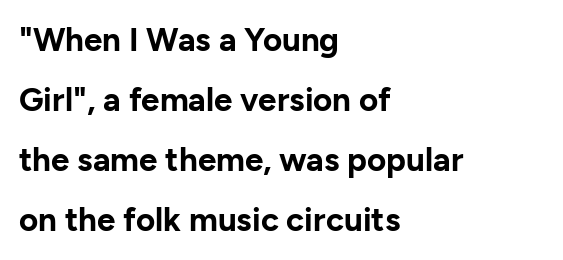
The image shows 33 px bold sans-serif type, upright; set left-aligned, line spacing 1.82x, normal letter spacing, not underlined; low stroke contrast and a medium x-height.
